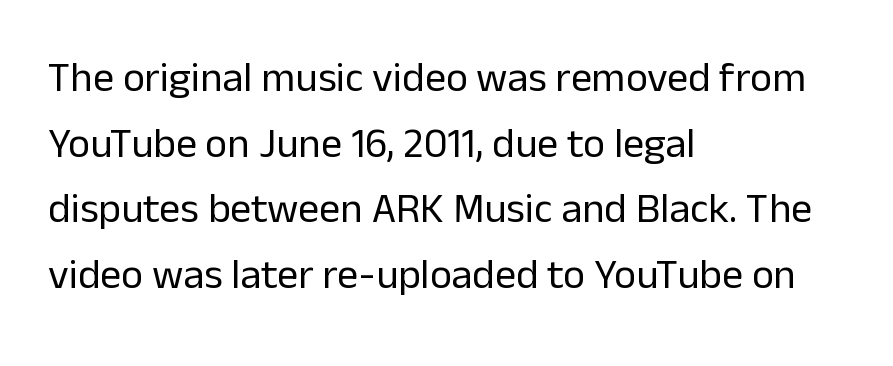
Q: Is the text bold? A: No.
Q: Is the text italic (slanted)? A: No, it is upright.
Q: Is the typeface a serif or a sans-serif typeface? A: Sans-serif.
Q: Is the text underlined? A: No.
Q: How is the paragraph aligned? A: Left-aligned.
Q: Is the spacing between letters normal or unusually wide? A: Normal.
Q: Is the spacing between lines tight, normal or loose? A: Normal.
Q: Width (condensed, normal, or wide)? A: Normal.
Q: Stroke contrast? A: Low.
Q: x-height? A: Medium.
Q: Monospaced? A: No.
